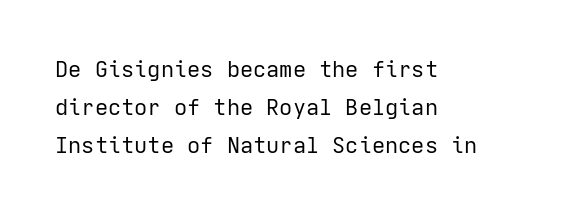
Q: Is the text bold? A: No.
Q: Is the text italic (slanted)? A: No, it is upright.
Q: Is the text underlined? A: No.
Q: How is the paragraph aligned? A: Left-aligned.
Q: Is the spacing between letters normal or unusually wide? A: Normal.
